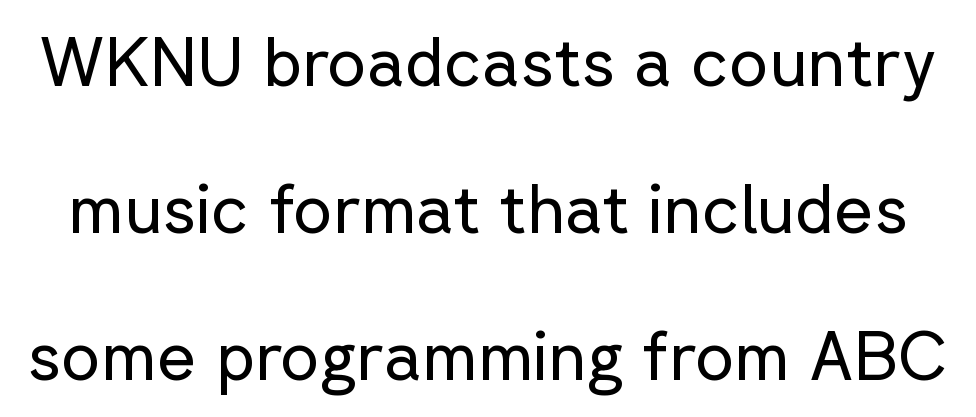
The image shows 68 px regular-weight sans-serif type, upright; set loose line spacing (2.16x), normal letter spacing, not underlined; low stroke contrast and a medium x-height.
